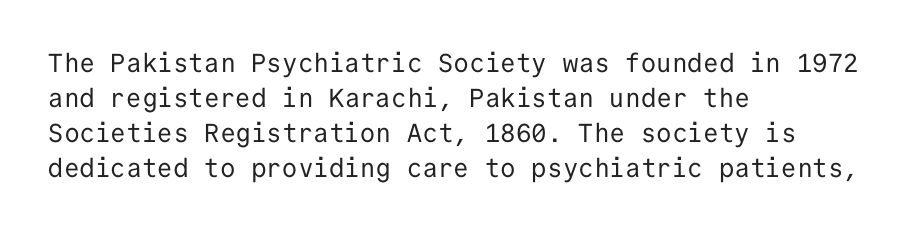
{"italic": "no", "bold": "no", "underline": "no", "align": "left", "line_spacing": "normal", "line_spacing_ratio": 1.34, "letter_spacing": "normal", "letter_spacing_em": 0.0, "glyph_px": 26}
